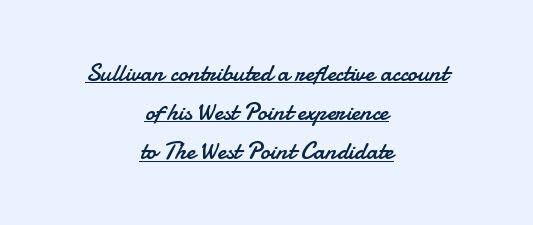
Does a line run under the words? Yes, clearly. Stroke mass is kept to a normal reading level or below. The text block is weighted toward neither margin, spreading evenly from the middle.
